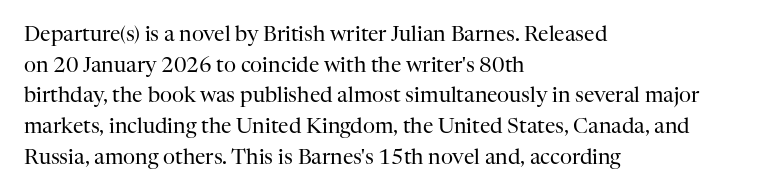
{"italic": "no", "bold": "no", "underline": "no", "align": "left", "line_spacing": "normal", "line_spacing_ratio": 1.46, "letter_spacing": "normal", "letter_spacing_em": 0.0, "glyph_px": 21}
